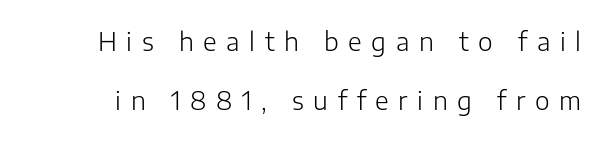
{"italic": "no", "bold": "no", "underline": "no", "line_spacing": "loose", "line_spacing_ratio": 2.36, "letter_spacing": "wide", "letter_spacing_em": 0.38, "glyph_px": 25}
